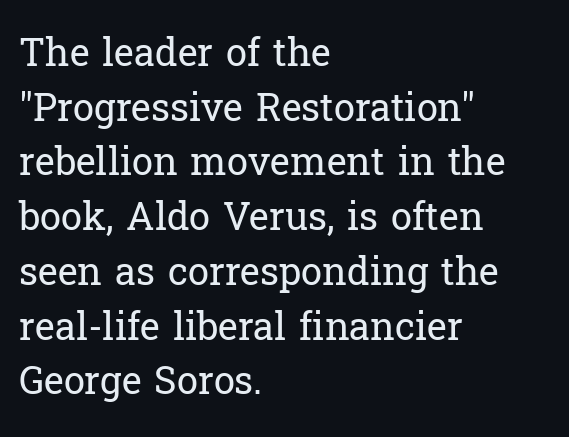
The image shows 38 px regular-weight serif type, upright; set left-aligned, normal line spacing (1.44x), normal letter spacing, not underlined; low stroke contrast and a medium x-height.
